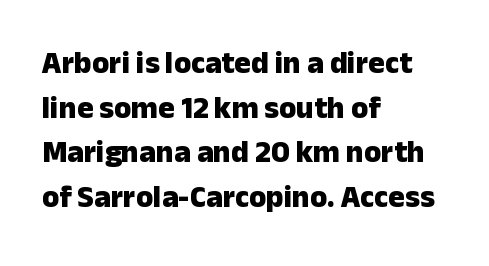
Q: Is the text bold? A: Yes.
Q: Is the text italic (slanted)? A: No, it is upright.
Q: Is the typeface a serif or a sans-serif typeface? A: Sans-serif.
Q: Is the text underlined? A: No.
Q: How is the paragraph aligned? A: Left-aligned.
Q: Is the spacing between letters normal or unusually wide? A: Normal.
Q: Is the spacing between lines tight, normal or loose? A: Normal.
Q: Width (condensed, normal, or wide)? A: Normal.
Q: Stroke contrast? A: Low.
Q: x-height? A: Medium.
Q: Monospaced? A: No.
